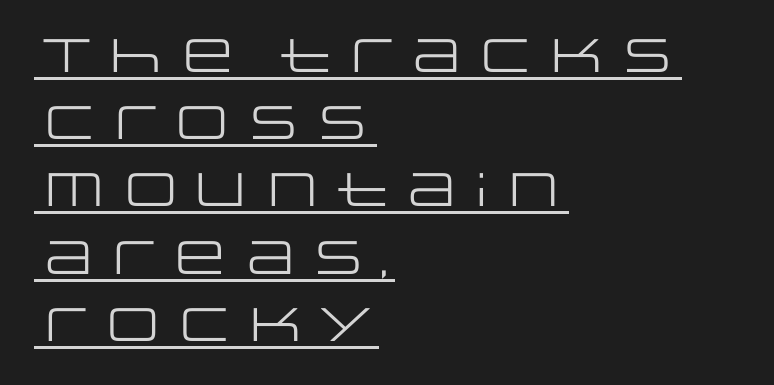
{"serif": "no", "italic": "no", "bold": "no", "weight": "regular", "width": "wide", "stroke_contrast": "low", "x_height": "large", "monospaced": "no", "underline": "yes", "align": "left", "line_spacing": "normal", "line_spacing_ratio": 1.43, "letter_spacing": "normal", "letter_spacing_em": 0.0, "glyph_px": 47}
